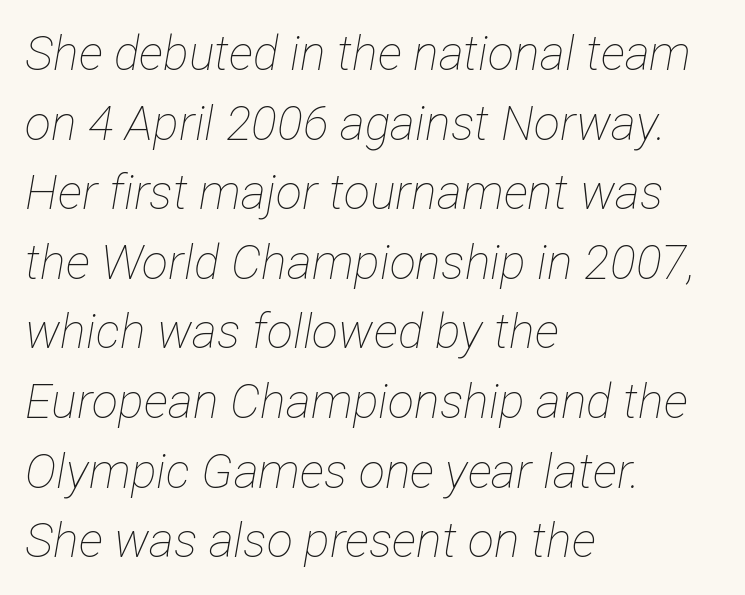
{"italic": "yes", "lean": "right", "slant_degrees": 12, "bold": "no", "weight": "thin", "width": "condensed", "stroke_contrast": "low", "x_height": "medium", "monospaced": "no", "underline": "no", "align": "left", "line_spacing": "normal", "line_spacing_ratio": 1.45, "letter_spacing": "normal", "letter_spacing_em": 0.0, "glyph_px": 48}
